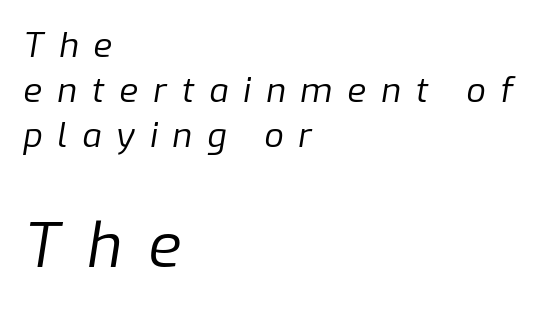
The image shows 60 px regular-weight type, italic (leaning right); set left-aligned, normal line spacing (1.33x), unusually wide letter spacing (+0.44 em), not underlined; the second (bottom) block is 1.76x larger; low stroke contrast and a medium x-height.
